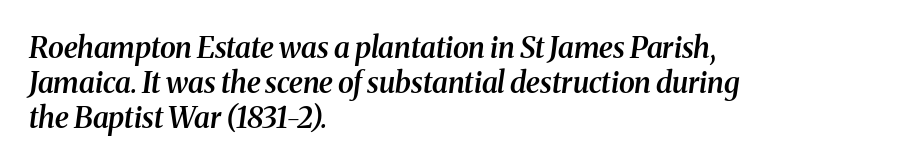
The image shows 29 px semibold serif type, italic (leaning right); set left-aligned, line spacing 1.2x, normal letter spacing, not underlined; medium stroke contrast and a medium x-height.
